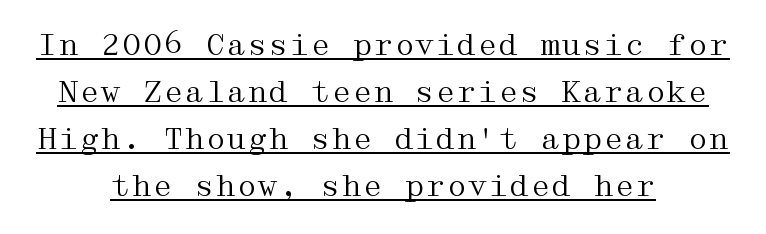
This sample uses plain, unmodified letter spacing. A continuous stroke trails under the words, as in a hyperlink. These glyphs show unthickened strokes, regular width or finer. Compared with typical paragraphs, the rows here are spaced about the same.
